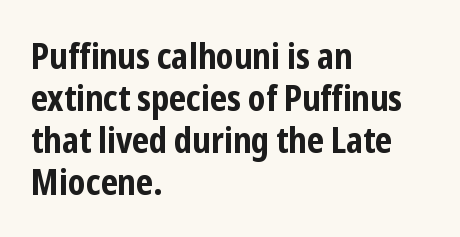
The image shows 35 px bold, condensed sans-serif type, upright; set left-aligned, line spacing 1.2x, normal letter spacing, not underlined; low stroke contrast and a medium x-height.
